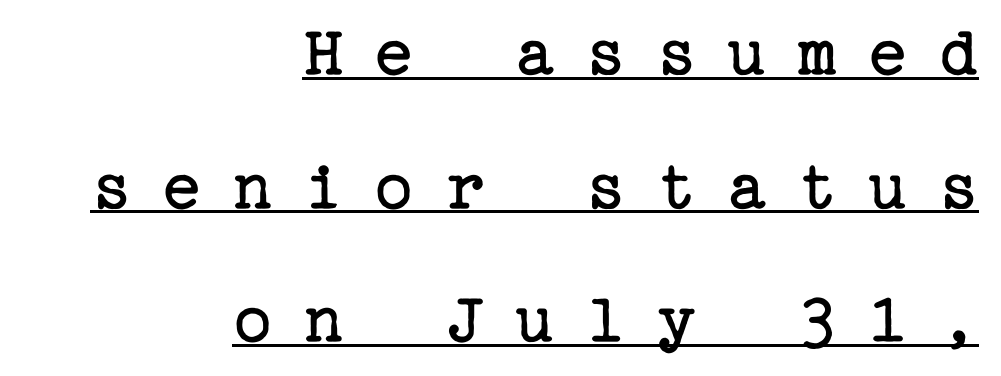
Where is the straight margin? On the right. Stroke terminals: seriffed. Nothing heavy about these letters — not bold at all. This is roman type, the default non-slanted kind.
